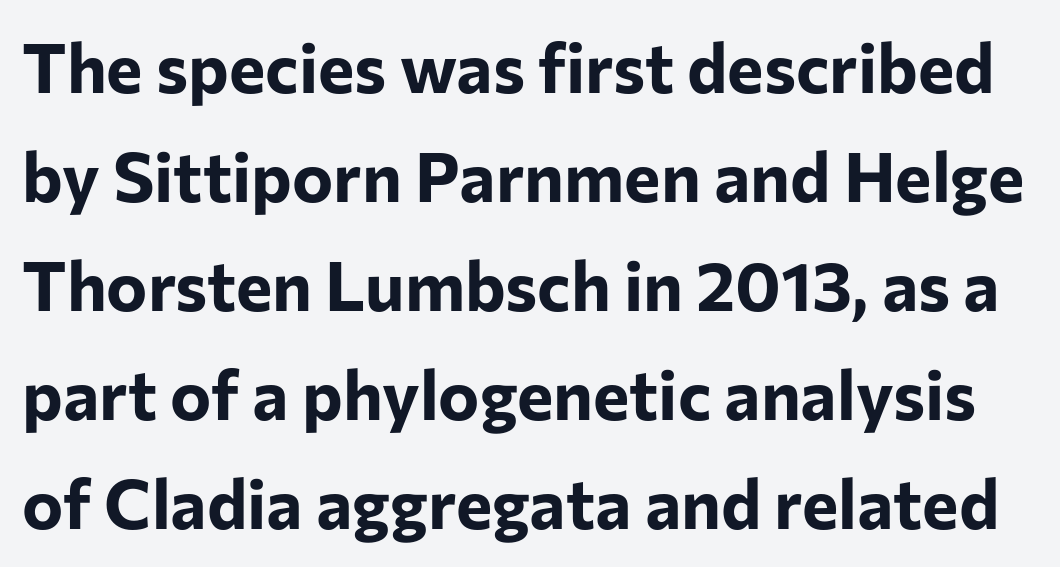
{"serif": "no", "italic": "no", "bold": "yes", "weight": "bold", "width": "normal", "stroke_contrast": "low", "x_height": "medium", "monospaced": "no", "underline": "no", "line_spacing": "normal", "line_spacing_ratio": 1.58, "letter_spacing": "normal", "letter_spacing_em": 0.0, "glyph_px": 69}
